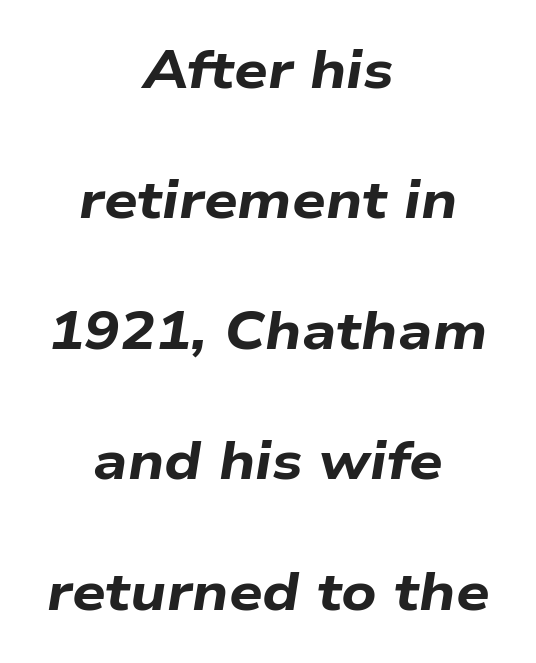
Q: Is the text bold? A: Yes.
Q: Is the text italic (slanted)? A: Yes, it leans right by about 9 degrees.
Q: Is the text underlined? A: No.
Q: How is the paragraph aligned? A: Centered.
Q: Is the spacing between letters normal or unusually wide? A: Normal.
Q: Is the spacing between lines tight, normal or loose? A: Loose.
Q: Width (condensed, normal, or wide)? A: Wide.
Q: Stroke contrast? A: Low.
Q: x-height? A: Medium.
Q: Monospaced? A: No.
